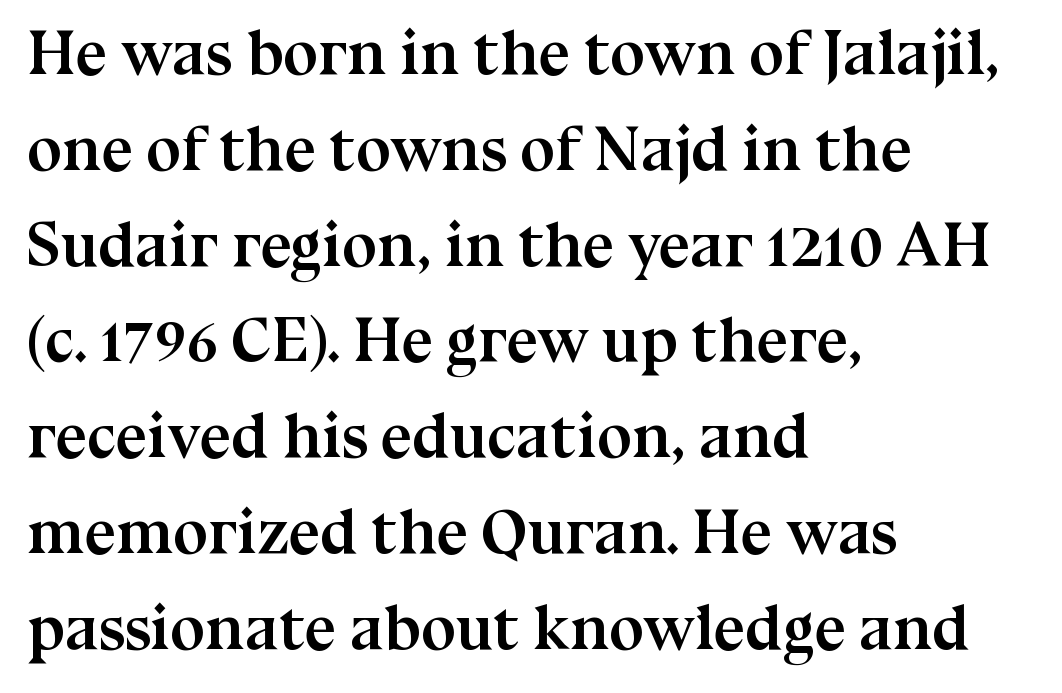
Q: Is the text bold? A: Yes.
Q: Is the text italic (slanted)? A: No, it is upright.
Q: Is the typeface a serif or a sans-serif typeface? A: Serif.
Q: Is the text underlined? A: No.
Q: How is the paragraph aligned? A: Left-aligned.
Q: Is the spacing between letters normal or unusually wide? A: Normal.
Q: Is the spacing between lines tight, normal or loose? A: Normal.
Q: Width (condensed, normal, or wide)? A: Normal.
Q: Stroke contrast? A: Medium.
Q: x-height? A: Medium.
Q: Monospaced? A: No.
